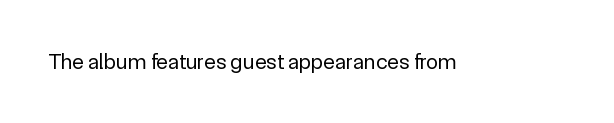
{"italic": "no", "bold": "no", "underline": "no", "letter_spacing": "normal", "letter_spacing_em": 0.0, "glyph_px": 22}
